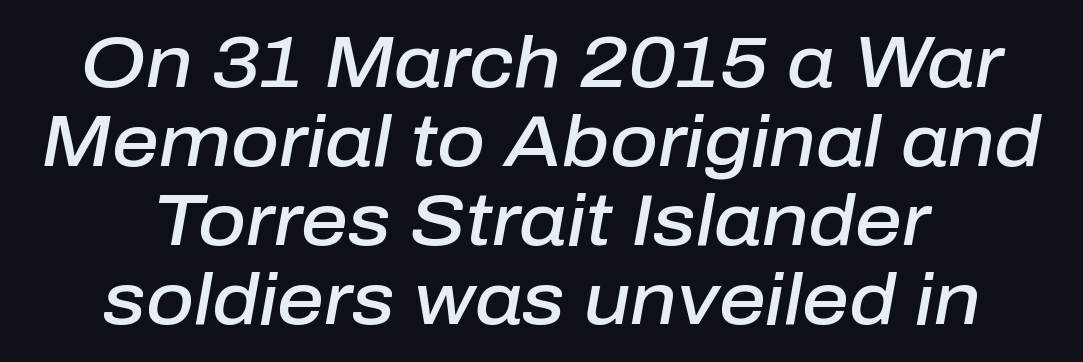
Q: Is the text bold? A: Semi-bold.
Q: Is the text italic (slanted)? A: Yes, it leans right by about 10 degrees.
Q: Is the text underlined? A: No.
Q: How is the paragraph aligned? A: Centered.
Q: Is the spacing between letters normal or unusually wide? A: Normal.
Q: Is the spacing between lines tight, normal or loose? A: Tight.
Q: Width (condensed, normal, or wide)? A: Normal.
Q: Stroke contrast? A: Low.
Q: x-height? A: Medium.
Q: Monospaced? A: No.
